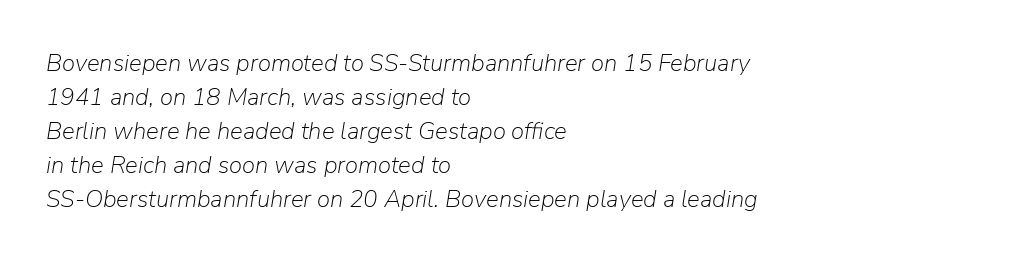
The image shows 24 px text type, italic (leaning right); set left-aligned, normal line spacing (1.42x), normal letter spacing, not underlined.
